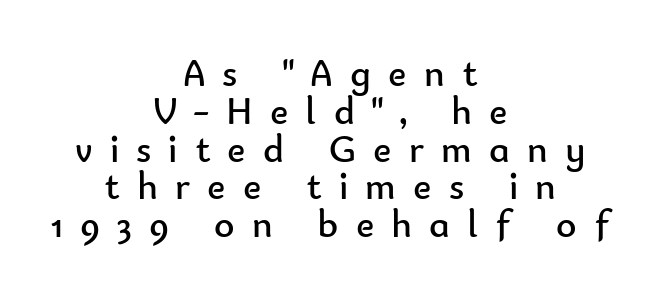
{"serif": "no", "italic": "no", "bold": "no", "weight": "regular", "width": "normal", "stroke_contrast": "low", "x_height": "small", "monospaced": "no", "underline": "no", "align": "center", "line_spacing": "tight", "line_spacing_ratio": 0.97, "letter_spacing": "wide", "letter_spacing_em": 0.44, "glyph_px": 39}
